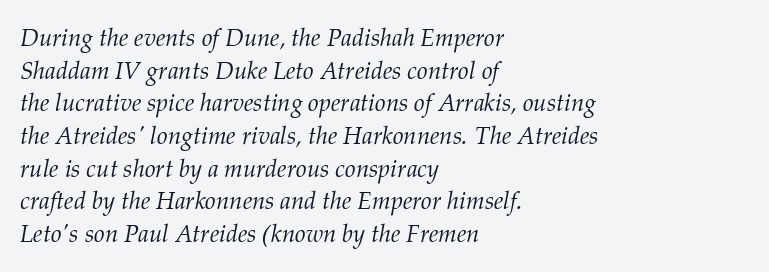
The image shows 24 px text type, italic (leaning right); set left-aligned, normal line spacing (1.36x), normal letter spacing, not underlined.
